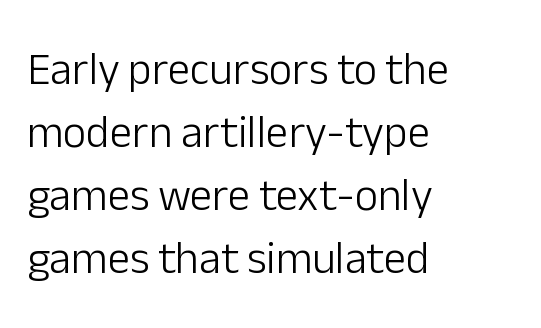
{"serif": "no", "italic": "no", "bold": "no", "weight": "light", "width": "normal", "stroke_contrast": "low", "x_height": "medium", "monospaced": "no", "underline": "no", "align": "left", "line_spacing": "normal", "line_spacing_ratio": 1.4, "letter_spacing": "normal", "letter_spacing_em": 0.0, "glyph_px": 45}
